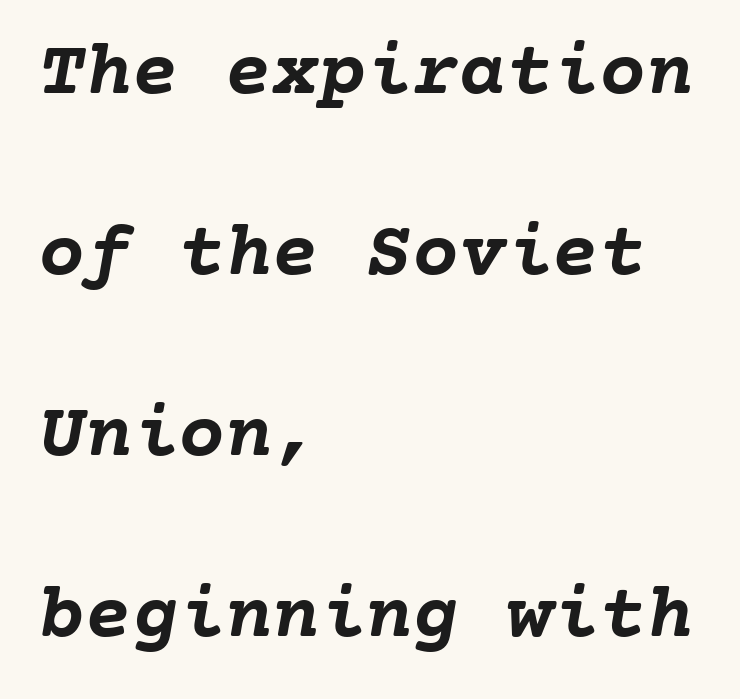
The image shows 78 px semibold type, monospaced; set left-aligned, loose line spacing (2.32x), normal letter spacing, not underlined; low stroke contrast and a medium x-height.
